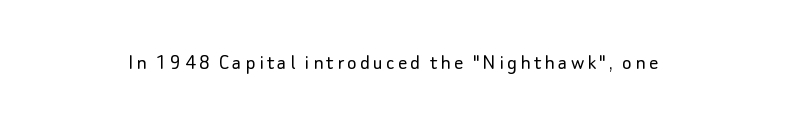
The image shows 23 px text type, upright; set not underlined.
